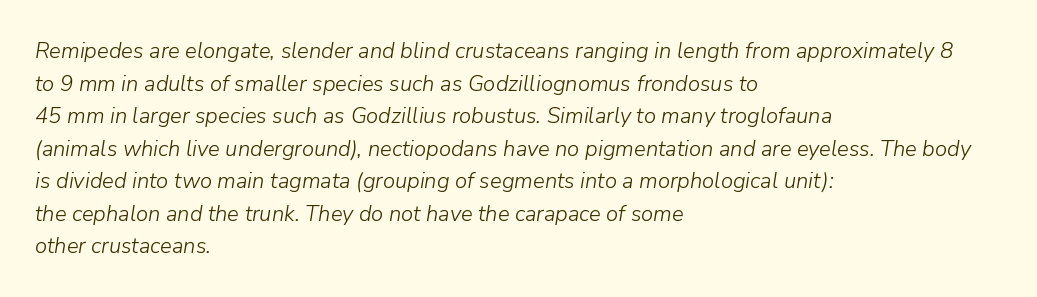
The image shows 22 px text type, italic (leaning right); set left-aligned, normal line spacing (1.48x), normal letter spacing, not underlined.
